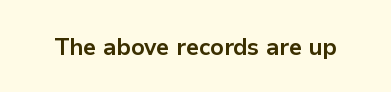
The image shows 23 px bold type, upright; set normal letter spacing, not underlined.
